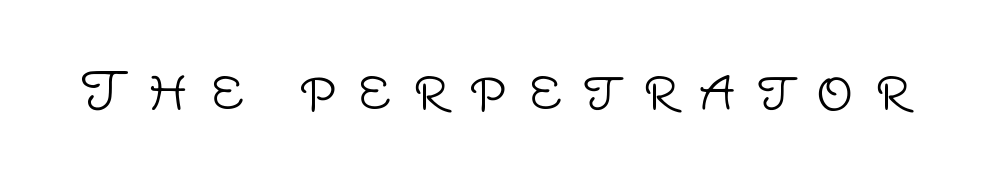
The image shows 52 px light sans-serif type; set unusually wide letter spacing (+0.4 em), not underlined; low stroke contrast and a large x-height.
